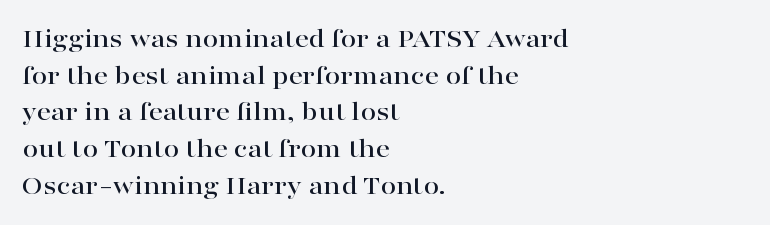
The image shows 28 px wide serif type, upright; set left-aligned, normal line spacing (1.31x), normal letter spacing, not underlined; high stroke contrast and a medium x-height.
